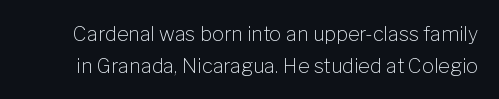
{"italic": "no", "bold": "no", "underline": "no", "line_spacing": "normal", "line_spacing_ratio": 1.6, "letter_spacing": "normal", "letter_spacing_em": 0.0, "glyph_px": 20}
